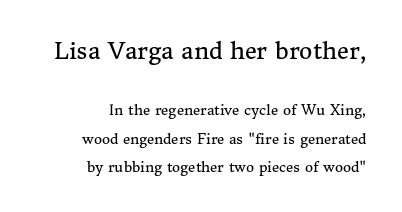
The image shows 23 px text type, upright; set right-aligned, loose line spacing (2.03x), normal letter spacing, not underlined; the first (top) block is 1.64x larger.
